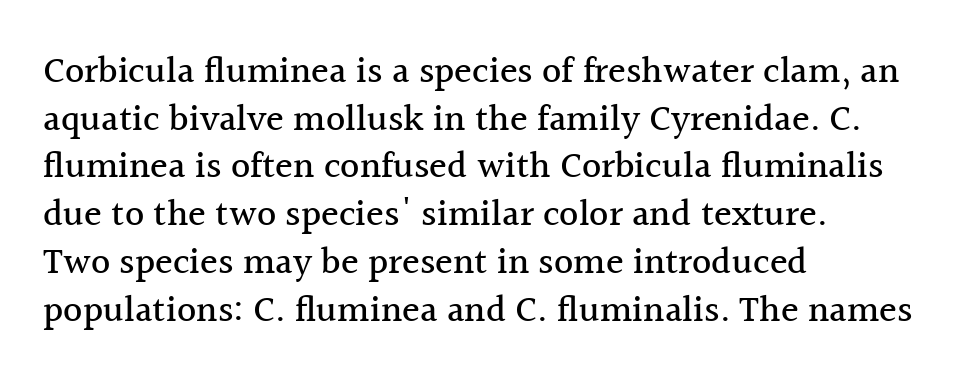
{"serif": "yes", "italic": "no", "width": "normal", "x_height": "medium", "monospaced": "no", "underline": "no", "align": "left", "line_spacing": "normal", "line_spacing_ratio": 1.29, "letter_spacing": "normal", "letter_spacing_em": 0.0, "glyph_px": 37}
